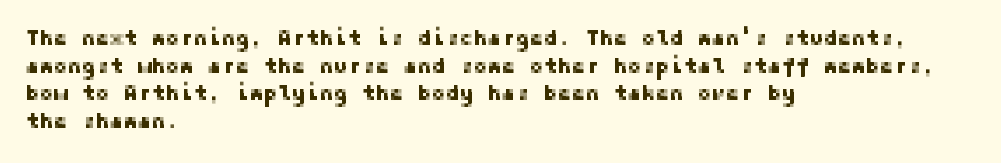
The image shows 21 px text type, upright; set left-aligned, normal line spacing (1.31x), normal letter spacing, not underlined.
